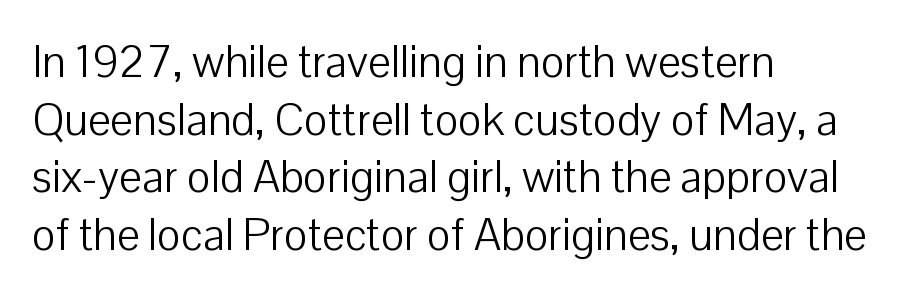
Q: Is the text bold? A: No.
Q: Is the text italic (slanted)? A: No, it is upright.
Q: Is the typeface a serif or a sans-serif typeface? A: Sans-serif.
Q: Is the text underlined? A: No.
Q: How is the paragraph aligned? A: Left-aligned.
Q: Is the spacing between letters normal or unusually wide? A: Normal.
Q: Is the spacing between lines tight, normal or loose? A: Normal.
Q: Width (condensed, normal, or wide)? A: Normal.
Q: Stroke contrast? A: Low.
Q: x-height? A: Medium.
Q: Monospaced? A: No.
